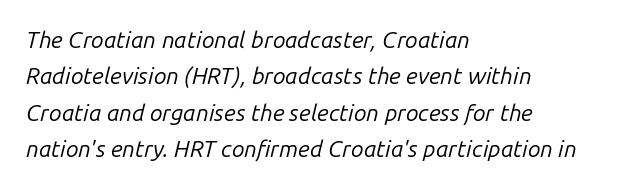
{"italic": "yes", "lean": "right", "slant_degrees": 14, "bold": "no", "underline": "no", "align": "left", "line_spacing": "normal", "line_spacing_ratio": 1.58, "letter_spacing": "normal", "letter_spacing_em": 0.0, "glyph_px": 23}
